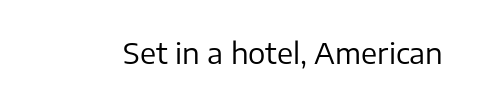
{"serif": "no", "italic": "no", "bold": "no", "weight": "regular", "width": "normal", "stroke_contrast": "low", "x_height": "medium", "monospaced": "no", "underline": "no", "letter_spacing": "normal", "letter_spacing_em": 0.0, "glyph_px": 29}
